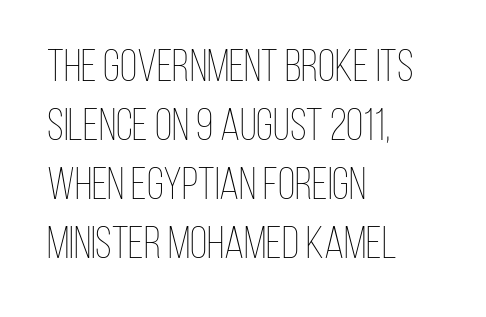
The face used here is rendered with its standard letterfit. The gap between lines stays unmarked. Characters remain perfectly vertical along every line. The paragraph has a hard left edge and a soft right edge. Each new line begins a customary step beneath the previous one. The letters look calm and open, with moderate or lighter stems.
